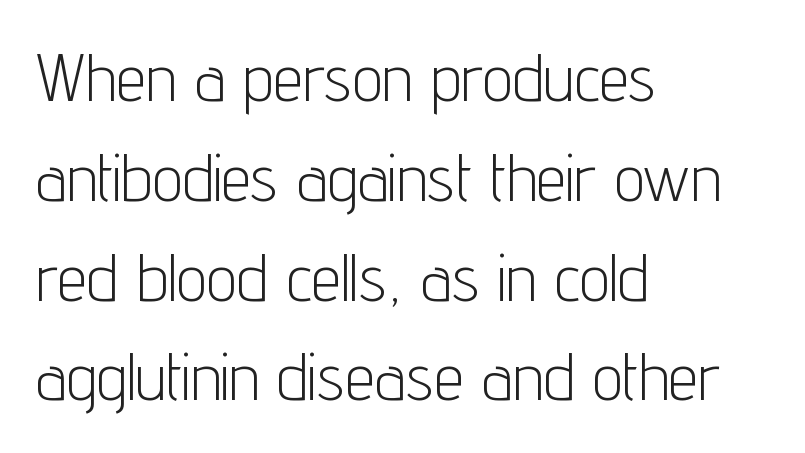
Q: Is the text bold? A: No.
Q: Is the text italic (slanted)? A: No, it is upright.
Q: Is the typeface a serif or a sans-serif typeface? A: Sans-serif.
Q: Is the text underlined? A: No.
Q: How is the paragraph aligned? A: Left-aligned.
Q: Is the spacing between letters normal or unusually wide? A: Normal.
Q: Is the spacing between lines tight, normal or loose? A: Normal.
Q: Width (condensed, normal, or wide)? A: Condensed.
Q: Stroke contrast? A: Low.
Q: x-height? A: Medium.
Q: Monospaced? A: No.
